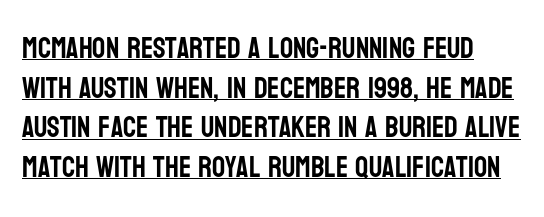
{"serif": "no", "italic": "no", "width": "condensed", "stroke_contrast": "low", "x_height": "large", "monospaced": "no", "underline": "yes", "line_spacing": "normal", "line_spacing_ratio": 1.37, "letter_spacing": "normal", "letter_spacing_em": 0.0, "glyph_px": 29}
